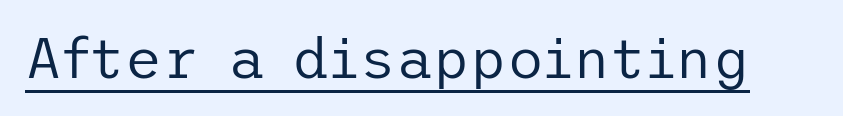
The image shows 57 px regular-weight sans-serif type, upright; set normal letter spacing, underlined; low stroke contrast and a medium x-height.
